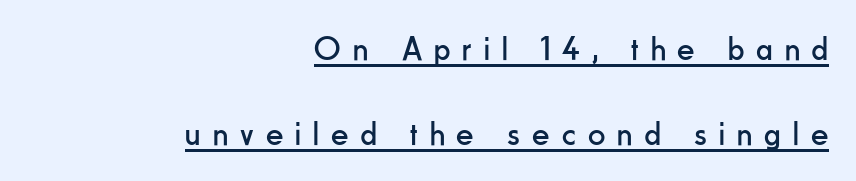
{"serif": "no", "italic": "no", "bold": "no", "weight": "regular", "width": "condensed", "stroke_contrast": "low", "x_height": "small", "monospaced": "no", "underline": "yes", "align": "right", "line_spacing": "loose", "line_spacing_ratio": 2.49, "letter_spacing": "wide", "letter_spacing_em": 0.36, "glyph_px": 34}
